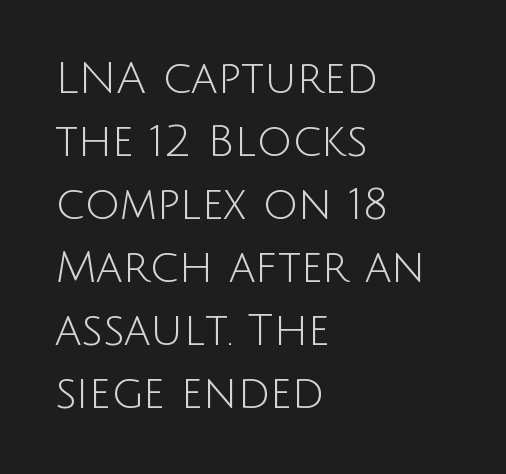
{"serif": "no", "italic": "no", "bold": "no", "weight": "light", "width": "normal", "stroke_contrast": "low", "x_height": "large", "monospaced": "no", "underline": "no", "align": "left", "line_spacing": "normal", "line_spacing_ratio": 1.43, "letter_spacing": "normal", "letter_spacing_em": 0.0, "glyph_px": 44}
